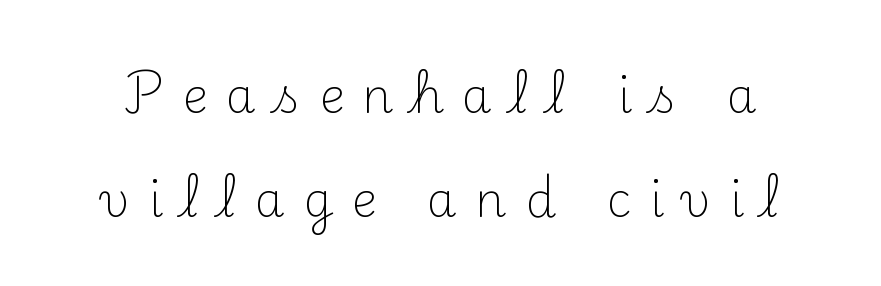
The image shows 48 px light serif type, upright; set loose line spacing (2.17x), unusually wide letter spacing (+0.38 em), not underlined; medium stroke contrast and a small x-height.
